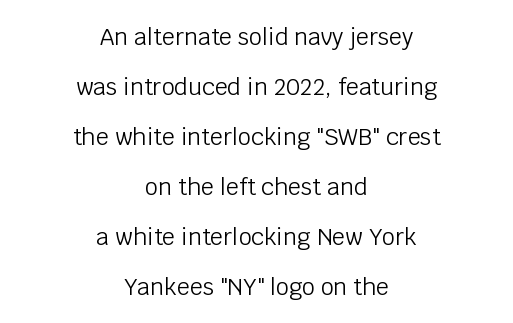
Glance below the letters and you will spot only blank space. Ordinary non-slanted type is in use. This block would shrink considerably if given ordinary leading; it's expanded now. Caption: face not bold, strokes unweighted. Is the letter spacing exaggerated? No — it looks like the ordinary default. The rendering positions every line midway between the sides.
